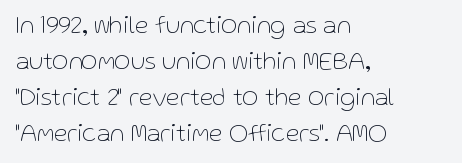
The rendering anchors every line to the left-hand side. Words appear dense and cohesive because spacing is normal. Does the leading feel generous? No, just average. A quiet, ordinary-to-light weight characterises the typeface.
